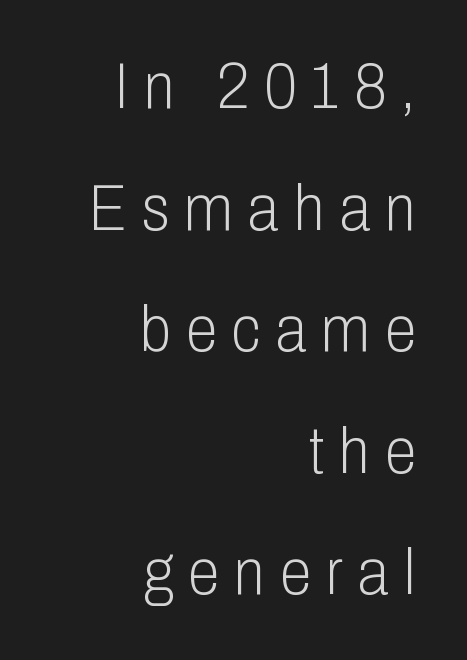
The image shows 64 px light, condensed sans-serif type, upright; set right-aligned, loose line spacing (1.9x), unusually wide letter spacing (+0.24 em), not underlined; low stroke contrast and a medium x-height.
